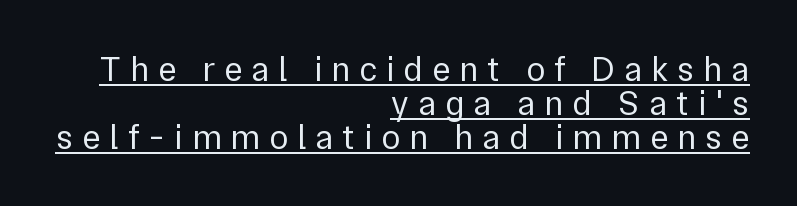
{"serif": "no", "italic": "no", "bold": "no", "weight": "regular", "width": "normal", "stroke_contrast": "low", "x_height": "medium", "monospaced": "no", "underline": "yes", "align": "right", "line_spacing": "tight", "line_spacing_ratio": 0.97, "letter_spacing": "wide", "letter_spacing_em": 0.26, "glyph_px": 35}
